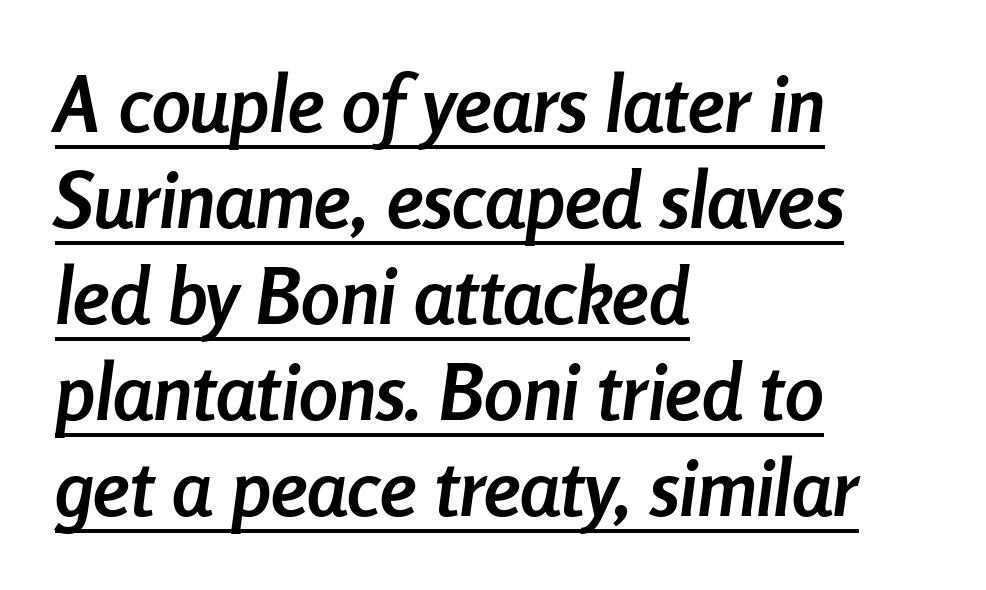
Q: Is the text bold? A: Yes.
Q: Is the text italic (slanted)? A: Yes, it leans right by about 8 degrees.
Q: Is the text underlined? A: Yes.
Q: How is the paragraph aligned? A: Left-aligned.
Q: Is the spacing between letters normal or unusually wide? A: Normal.
Q: Width (condensed, normal, or wide)? A: Condensed.
Q: Stroke contrast? A: Low.
Q: x-height? A: Medium.
Q: Monospaced? A: No.
